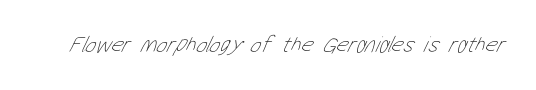
{"bold": "no", "underline": "no", "letter_spacing": "normal", "letter_spacing_em": 0.0, "glyph_px": 23}
